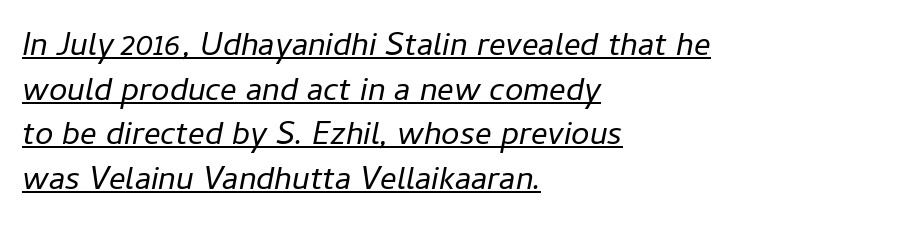
{"italic": "yes", "lean": "right", "slant_degrees": 11, "bold": "no", "weight": "regular", "width": "normal", "stroke_contrast": "low", "x_height": "medium", "monospaced": "no", "underline": "yes", "align": "left", "line_spacing": "normal", "line_spacing_ratio": 1.35, "letter_spacing": "normal", "letter_spacing_em": 0.0, "glyph_px": 33}
